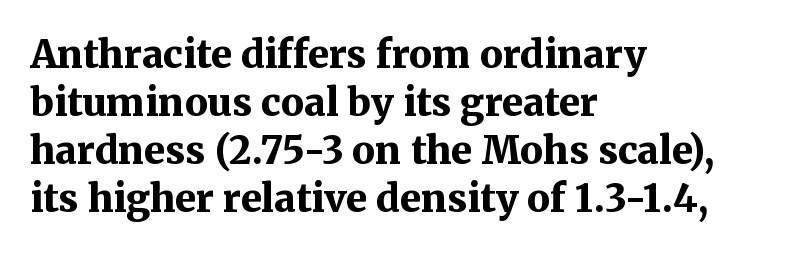
Q: Is the text bold? A: Yes.
Q: Is the text italic (slanted)? A: No, it is upright.
Q: Is the typeface a serif or a sans-serif typeface? A: Serif.
Q: Is the text underlined? A: No.
Q: How is the paragraph aligned? A: Left-aligned.
Q: Is the spacing between letters normal or unusually wide? A: Normal.
Q: Is the spacing between lines tight, normal or loose? A: Normal.
Q: Width (condensed, normal, or wide)? A: Normal.
Q: Stroke contrast? A: Medium.
Q: x-height? A: Medium.
Q: Monospaced? A: No.
